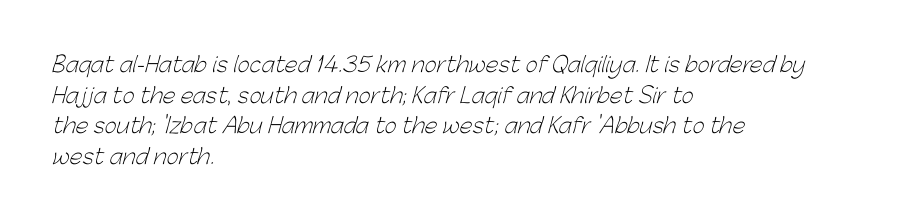
Is this a heavy cut? Hardly; it is regular or lighter. Type without underlining. Evenly set lines give the paragraph a standard silhouette. In CSS terms this would be text-align: left.
